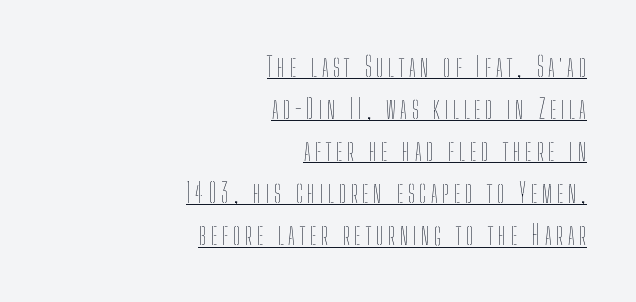
{"italic": "no", "bold": "no", "underline": "yes", "align": "right", "line_spacing": "normal", "line_spacing_ratio": 1.56, "glyph_px": 27}
